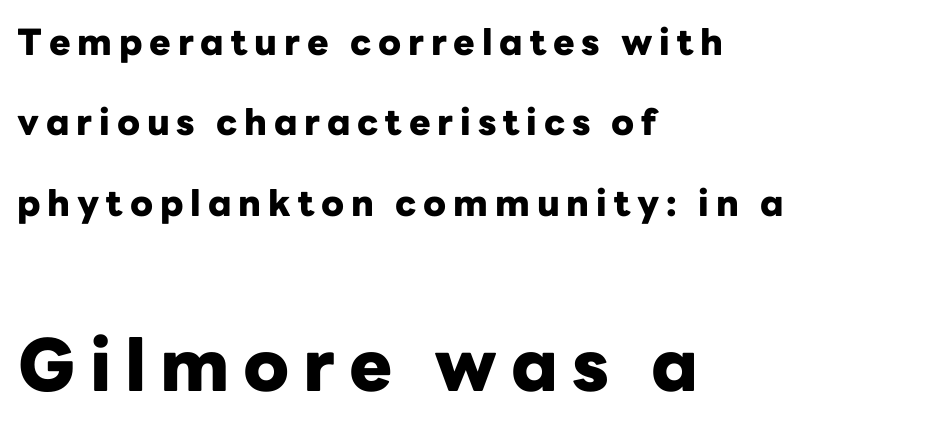
Every character sits straight up, as roman type does. Nope, no serifs anywhere on these letters. Does the weight exceed regular? Yes, all the way to bold. The designer dialed line spacing up above the default. The emphasis by scale lands on block number two, below.
